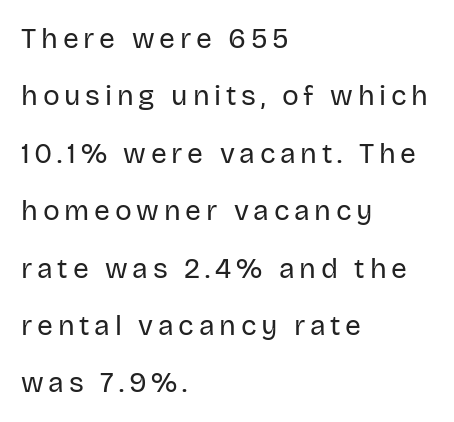
The image shows 28 px regular-weight sans-serif type, upright; set left-aligned, loose line spacing (2.05x), not underlined; low stroke contrast and a large x-height.
